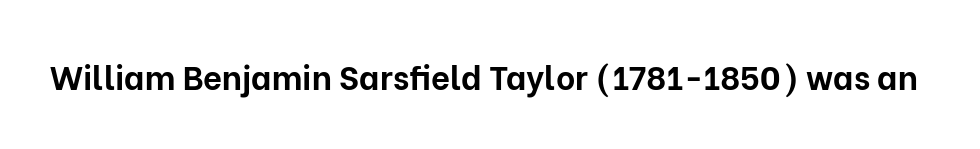
The image shows 33 px bold sans-serif type, upright; set normal letter spacing, not underlined; low stroke contrast and a medium x-height.
